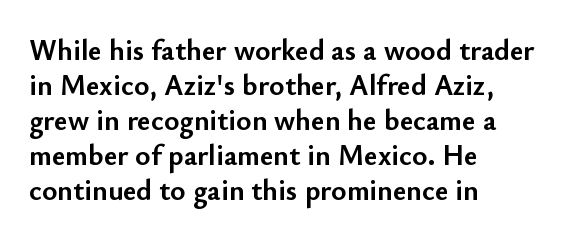
{"serif": "no", "italic": "no", "bold": "yes", "weight": "semibold", "width": "normal", "stroke_contrast": "low", "x_height": "small", "monospaced": "no", "underline": "no", "align": "left", "line_spacing_ratio": 1.21, "letter_spacing": "normal", "letter_spacing_em": 0.0, "glyph_px": 29}
